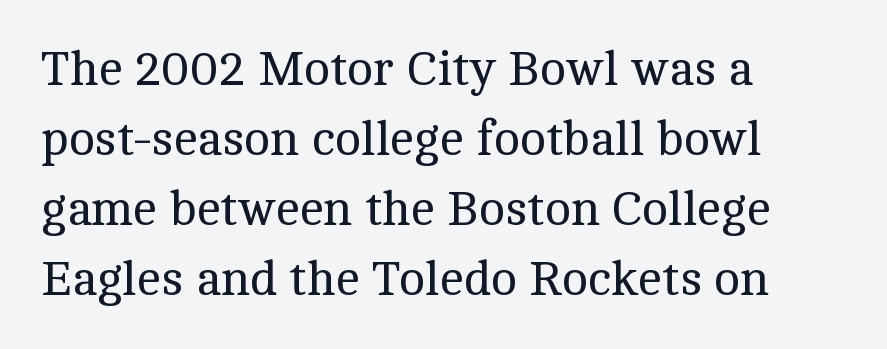
The image shows 49 px regular-weight serif type, upright; set left-aligned, normal line spacing (1.43x), normal letter spacing, not underlined; a medium x-height.
